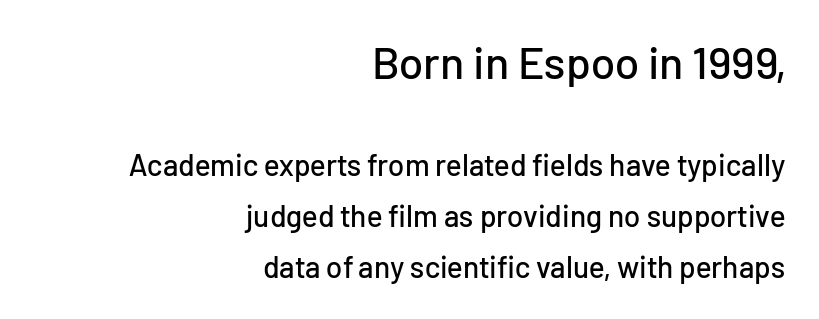
Does the leading feel generous? No, just average. To sum up the face: it is a sans, with no serifs. The zone under the glyphs is completely vacant. Letter spacing: default.
